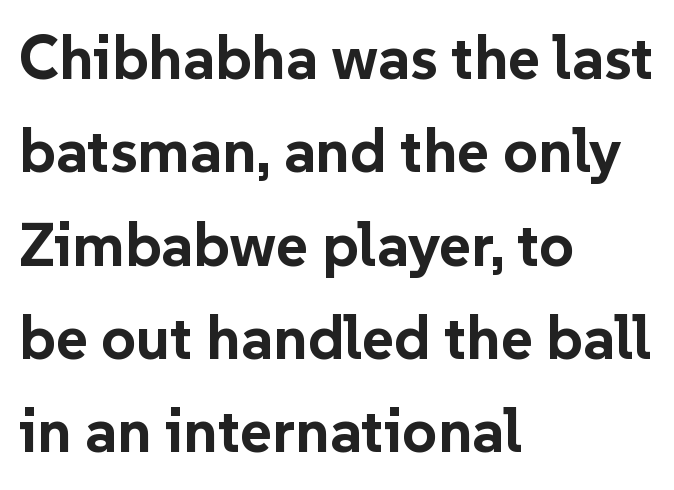
Character widths vary here, with narrow letters taking less room than wide ones. Students, observe: this is what conventionally led text looks like. The sample has been set heavy, in full bold. No extra tracking has been applied to these lines. Underlining? Definitely not there. Alignment: flush left.
